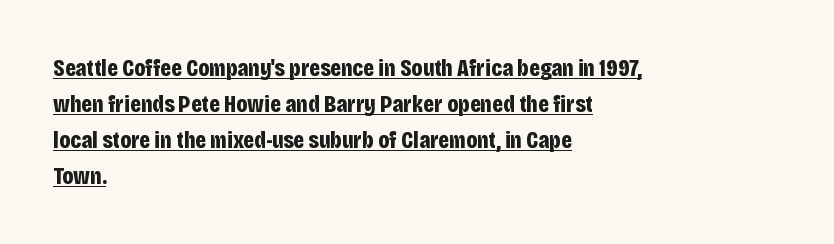
The image shows 24 px bold type, upright; set left-aligned, normal line spacing (1.5x), normal letter spacing, underlined.
